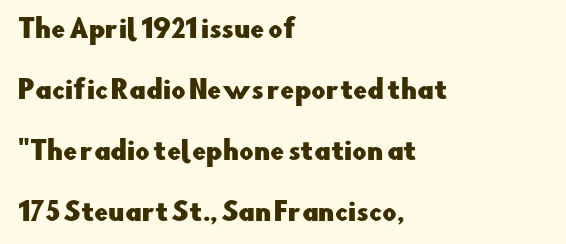
{"italic": "no", "underline": "no", "align": "left", "line_spacing": "loose", "line_spacing_ratio": 2.44, "letter_spacing": "normal", "letter_spacing_em": 0.0, "glyph_px": 25}
